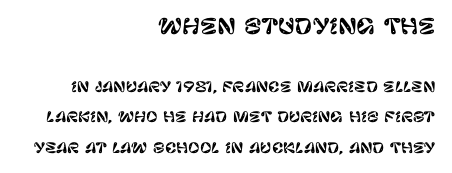
Q: Is the text italic (slanted)? A: Yes.
Q: Is the text underlined? A: No.
Q: How is the paragraph aligned? A: Right-aligned.
Q: Is the spacing between letters normal or unusually wide? A: Normal.
Q: Is the spacing between lines tight, normal or loose? A: Loose.
Q: Which block of text is set in a larger size, the first (top) or the second (bottom)? A: The first (top) one.
